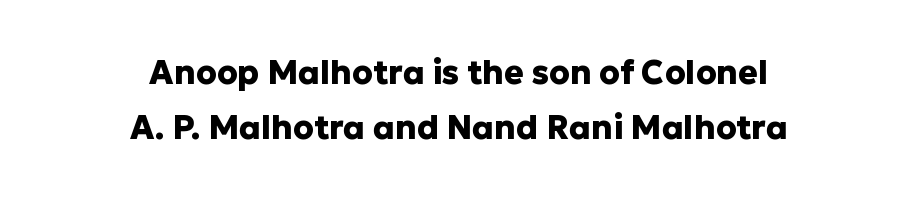
Q: Is the text bold? A: Yes.
Q: Is the text italic (slanted)? A: No, it is upright.
Q: Is the typeface a serif or a sans-serif typeface? A: Sans-serif.
Q: Is the text underlined? A: No.
Q: How is the paragraph aligned? A: Centered.
Q: Is the spacing between letters normal or unusually wide? A: Normal.
Q: Is the spacing between lines tight, normal or loose? A: Normal.
Q: Width (condensed, normal, or wide)? A: Normal.
Q: Stroke contrast? A: Low.
Q: x-height? A: Medium.
Q: Monospaced? A: No.
